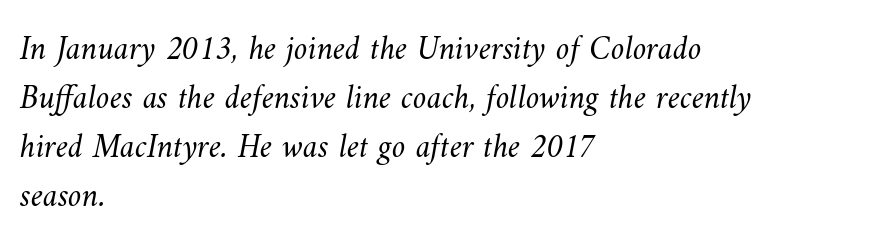
The image shows 34 px light type; set left-aligned, normal line spacing (1.44x), normal letter spacing, not underlined; medium stroke contrast and a small x-height.
